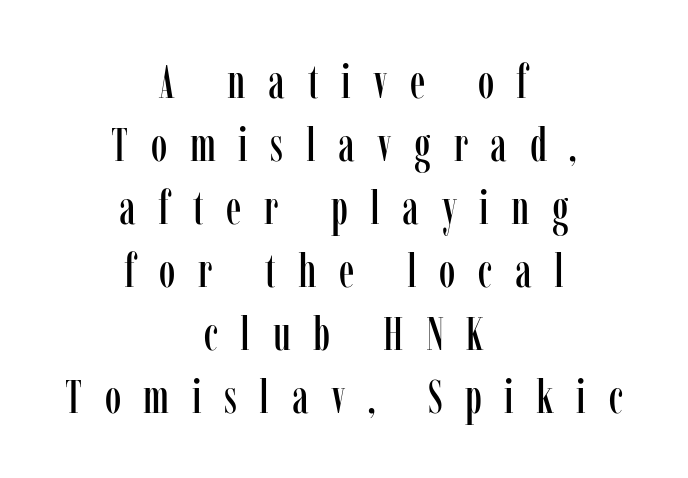
Q: Is the text italic (slanted)? A: No, it is upright.
Q: Is the typeface a serif or a sans-serif typeface? A: Serif.
Q: Is the text underlined? A: No.
Q: How is the paragraph aligned? A: Centered.
Q: Is the spacing between letters normal or unusually wide? A: Unusually wide.
Q: Is the spacing between lines tight, normal or loose? A: Normal.
Q: Width (condensed, normal, or wide)? A: Condensed.
Q: Stroke contrast? A: Low.
Q: x-height? A: Medium.
Q: Monospaced? A: No.
